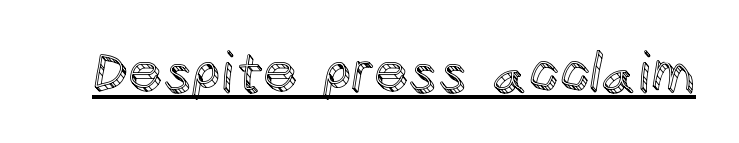
The image shows 55 px text type; set normal letter spacing, underlined; a large x-height.
